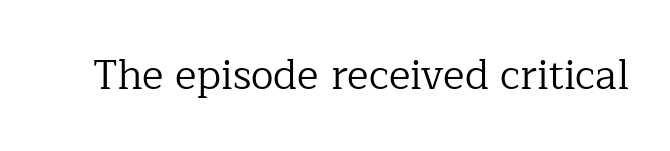
The letterforms sit shoulder to shoulder at normal distance. Here the designer chose a conventional face with non-uniform glyph widths. Unlike italic type, these characters show no tilt at all. Unlike a clean sans, this face finishes its strokes with serifs. Caption: face not bold, strokes unweighted. Underlining? Definitely not there.
